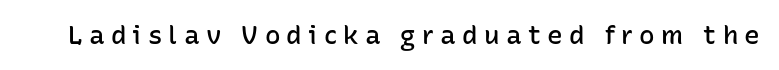
{"italic": "no", "bold": "semi", "underline": "no", "letter_spacing": "wide", "letter_spacing_em": 0.24, "glyph_px": 26}
